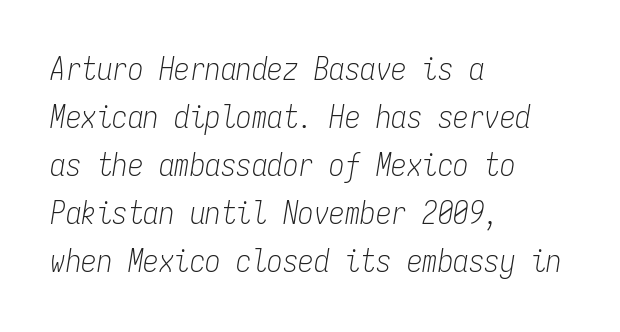
The image shows 31 px light, condensed type, italic (leaning right), monospaced; set left-aligned, normal line spacing (1.55x), normal letter spacing, not underlined; low stroke contrast and a medium x-height.
